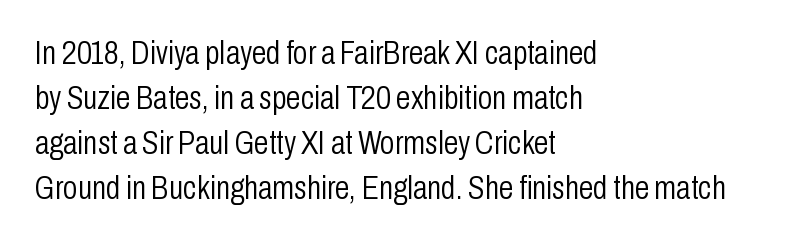
{"serif": "no", "italic": "no", "bold": "no", "weight": "light", "width": "condensed", "stroke_contrast": "low", "x_height": "medium", "monospaced": "no", "underline": "no", "align": "left", "line_spacing": "normal", "line_spacing_ratio": 1.36, "letter_spacing": "normal", "letter_spacing_em": 0.0, "glyph_px": 33}
